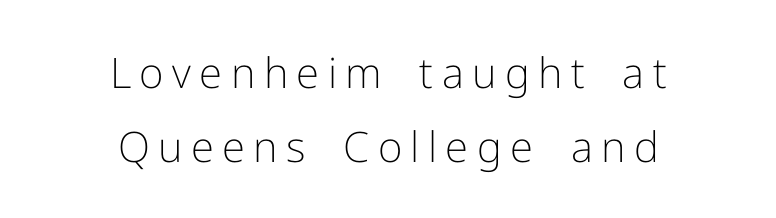
Q: Is the text bold? A: No.
Q: Is the text italic (slanted)? A: No, it is upright.
Q: Is the typeface a serif or a sans-serif typeface? A: Sans-serif.
Q: Is the text underlined? A: No.
Q: How is the paragraph aligned? A: Centered.
Q: Is the spacing between letters normal or unusually wide? A: Unusually wide.
Q: Width (condensed, normal, or wide)? A: Normal.
Q: Stroke contrast? A: Low.
Q: x-height? A: Medium.
Q: Monospaced? A: No.
